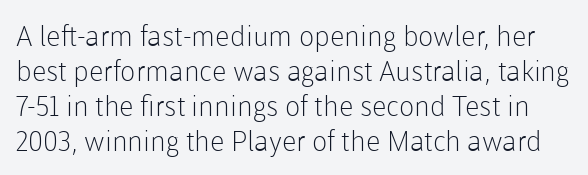
Only glyphs here, with clear space below each row. This rendering leaves character spacing at its baseline value. Rows of type keep a routine distance in the vertical direction. The rendering uses natural spacing where letterforms have individual widths. Upright lettering throughout. The font sits on the lighter half of the weight spectrum, regular included.
